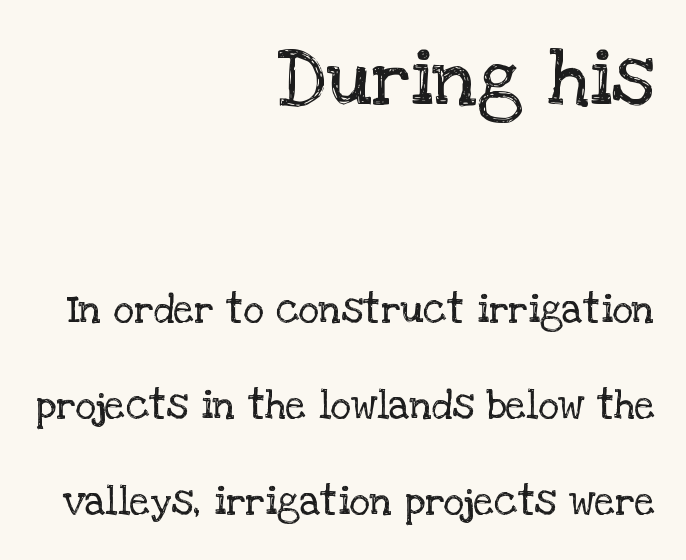
Q: Is the text bold? A: No.
Q: Is the text italic (slanted)? A: No, it is upright.
Q: Is the typeface a serif or a sans-serif typeface? A: Serif.
Q: Is the text underlined? A: No.
Q: How is the paragraph aligned? A: Right-aligned.
Q: Is the spacing between letters normal or unusually wide? A: Normal.
Q: Is the spacing between lines tight, normal or loose? A: Loose.
Q: Which block of text is set in a larger size, the first (top) or the second (bottom)? A: The first (top) one.
Q: Width (condensed, normal, or wide)? A: Normal.
Q: Stroke contrast? A: Low.
Q: x-height? A: Large.
Q: Monospaced? A: No.
